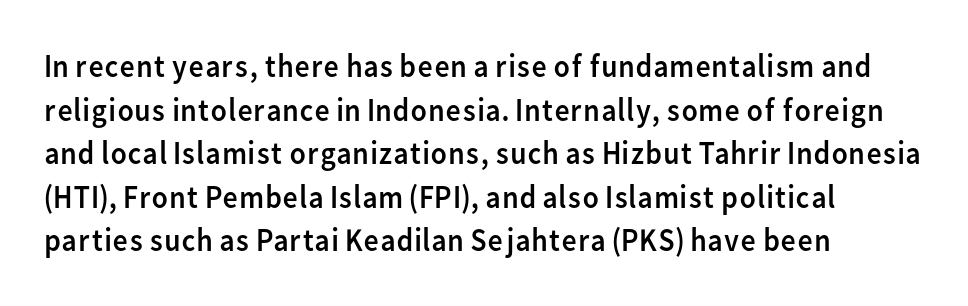
Q: Is the text bold? A: No.
Q: Is the text italic (slanted)? A: No, it is upright.
Q: Is the typeface a serif or a sans-serif typeface? A: Sans-serif.
Q: Is the text underlined? A: No.
Q: How is the paragraph aligned? A: Left-aligned.
Q: Is the spacing between letters normal or unusually wide? A: Normal.
Q: Is the spacing between lines tight, normal or loose? A: Normal.
Q: Width (condensed, normal, or wide)? A: Normal.
Q: Stroke contrast? A: Low.
Q: x-height? A: Medium.
Q: Monospaced? A: No.
